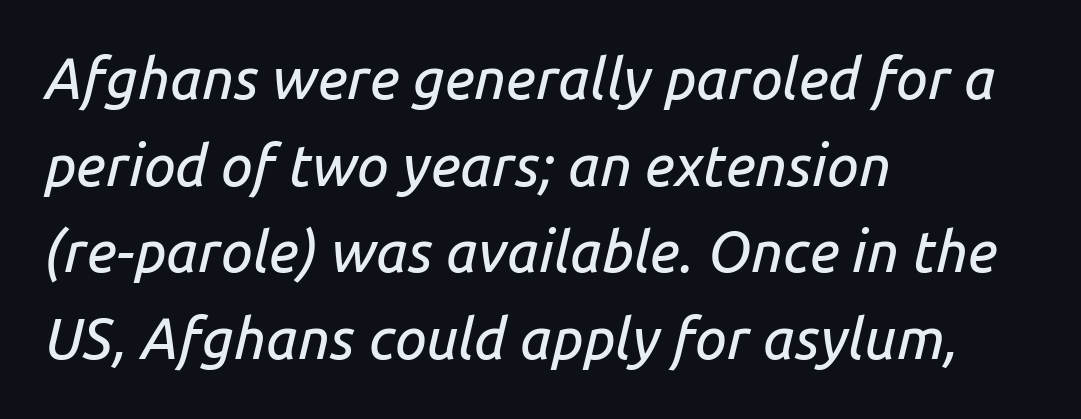
{"italic": "yes", "lean": "right", "slant_degrees": 14, "width": "normal", "stroke_contrast": "low", "x_height": "medium", "monospaced": "no", "underline": "no", "align": "left", "line_spacing": "normal", "line_spacing_ratio": 1.52, "letter_spacing": "normal", "letter_spacing_em": 0.0, "glyph_px": 57}
